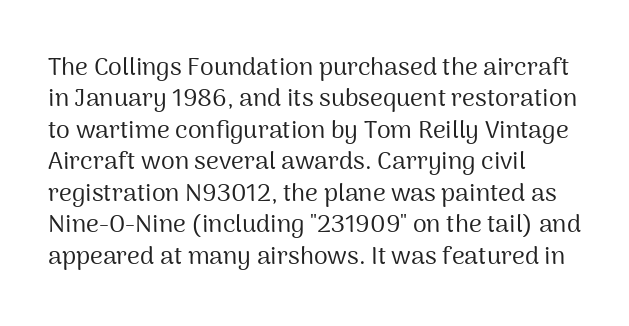
Q: Is the text bold? A: No.
Q: Is the text italic (slanted)? A: No, it is upright.
Q: Is the text underlined? A: No.
Q: How is the paragraph aligned? A: Left-aligned.
Q: Is the spacing between letters normal or unusually wide? A: Normal.
Q: Is the spacing between lines tight, normal or loose? A: Normal.
